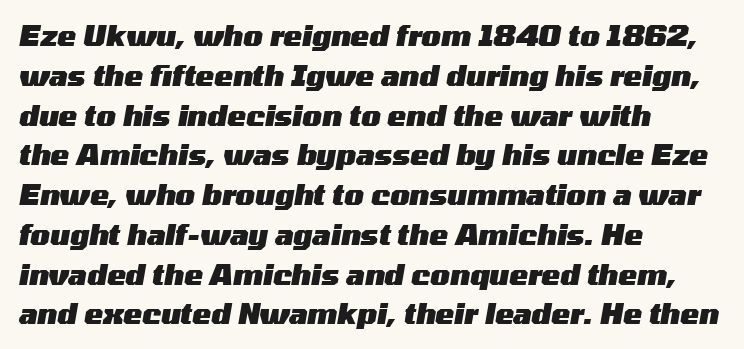
{"italic": "yes", "lean": "right", "slant_degrees": 10, "bold": "yes", "weight": "heavy", "width": "wide", "stroke_contrast": "medium", "x_height": "medium", "monospaced": "no", "underline": "no", "align": "left", "line_spacing": "normal", "line_spacing_ratio": 1.42, "letter_spacing": "normal", "letter_spacing_em": 0.0, "glyph_px": 28}
